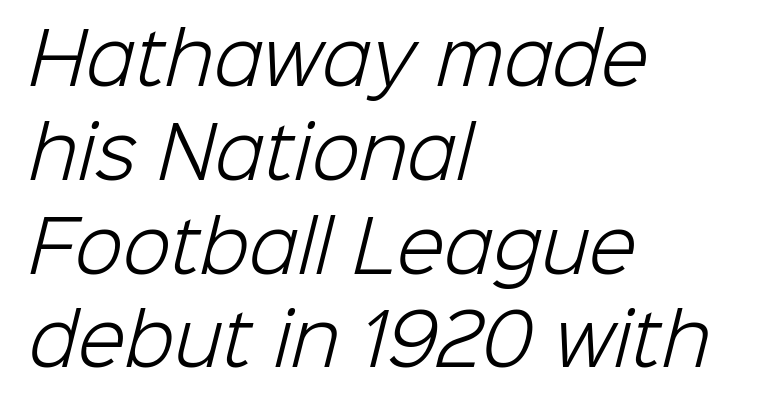
Normally led — the rows are evenly, conventionally spaced. Standard letterfit; no display-style spreading of the glyphs. Font category for this specimen: sans-serif. Honestly, there is no underline to notice here at all. These lines stack with their left ends in a neat column. The font sits on the lighter half of the weight spectrum, regular included.
